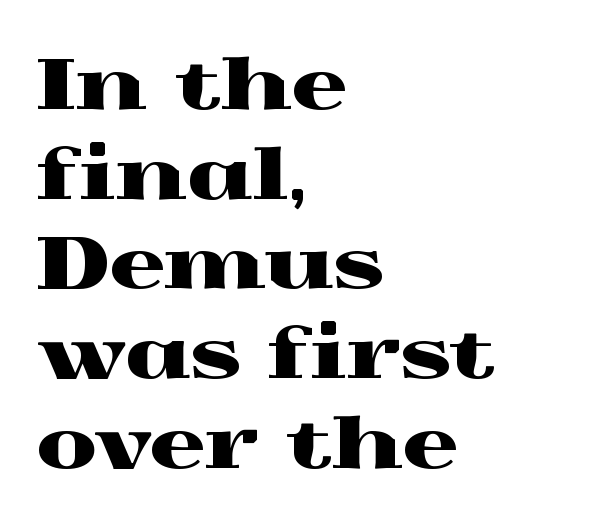
Do the letters lean? They stand straight. Notice how the passage keeps a crisp vertical edge on the left only. A typesetter would label this face a serif. The block of text has a typical density, with ordinary space between rows. Each row of text sits above clean, open space.
